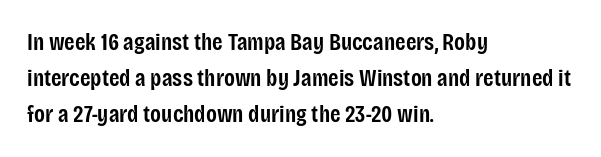
Q: Is the text bold? A: Semi-bold.
Q: Is the text italic (slanted)? A: No, it is upright.
Q: Is the text underlined? A: No.
Q: How is the paragraph aligned? A: Left-aligned.
Q: Is the spacing between letters normal or unusually wide? A: Normal.
Q: Is the spacing between lines tight, normal or loose? A: Normal.
